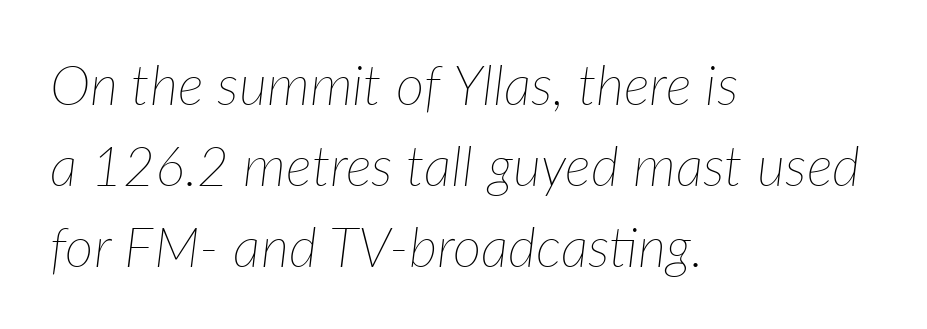
The image shows 55 px thin type, italic (leaning right); set left-aligned, normal line spacing (1.47x), normal letter spacing, not underlined; low stroke contrast and a medium x-height.
